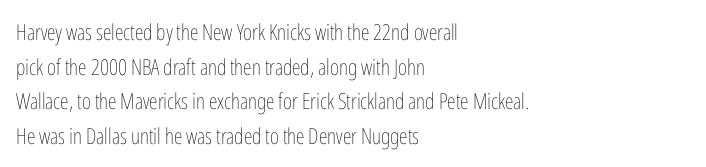
The image shows 22 px text type, upright; set left-aligned, normal line spacing (1.57x), normal letter spacing, not underlined.
